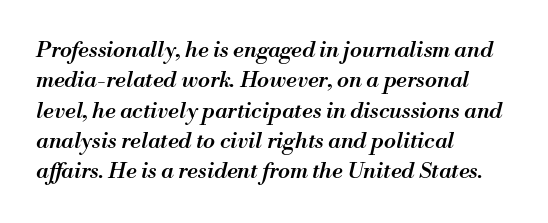
Q: Is the text bold? A: Semi-bold.
Q: Is the text italic (slanted)? A: Yes, it leans right by about 13 degrees.
Q: Is the text underlined? A: No.
Q: How is the paragraph aligned? A: Left-aligned.
Q: Is the spacing between letters normal or unusually wide? A: Normal.
Q: Is the spacing between lines tight, normal or loose? A: Normal.
